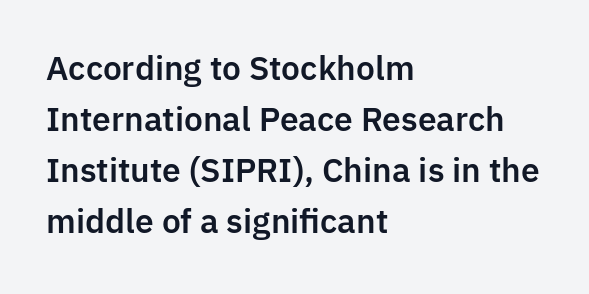
Q: Is the text italic (slanted)? A: No, it is upright.
Q: Is the typeface a serif or a sans-serif typeface? A: Sans-serif.
Q: Is the text underlined? A: No.
Q: How is the paragraph aligned? A: Left-aligned.
Q: Is the spacing between letters normal or unusually wide? A: Normal.
Q: Is the spacing between lines tight, normal or loose? A: Normal.
Q: Width (condensed, normal, or wide)? A: Normal.
Q: Stroke contrast? A: Low.
Q: x-height? A: Medium.
Q: Monospaced? A: No.
